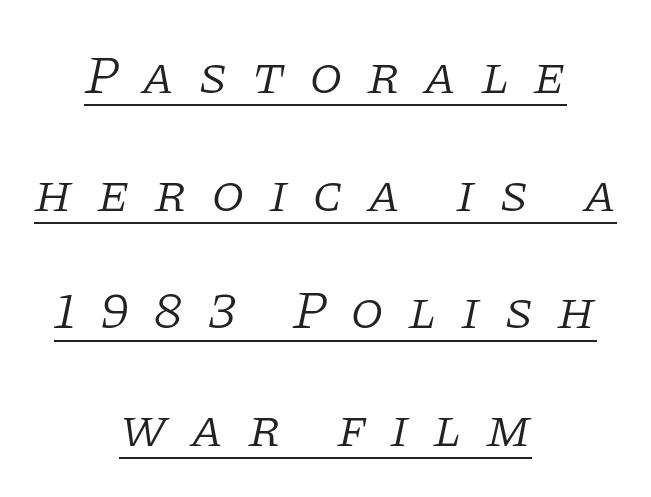
Check the space under the baseline: a stroke is drawn there. Stems and bowls with no extra thickness — not bold. Are there feet on the stems? There are — it's a serif. This rendering widens character spacing well past its baseline value. Leading: increased. The letters advance in unequal steps, a hallmark of proportional type.
